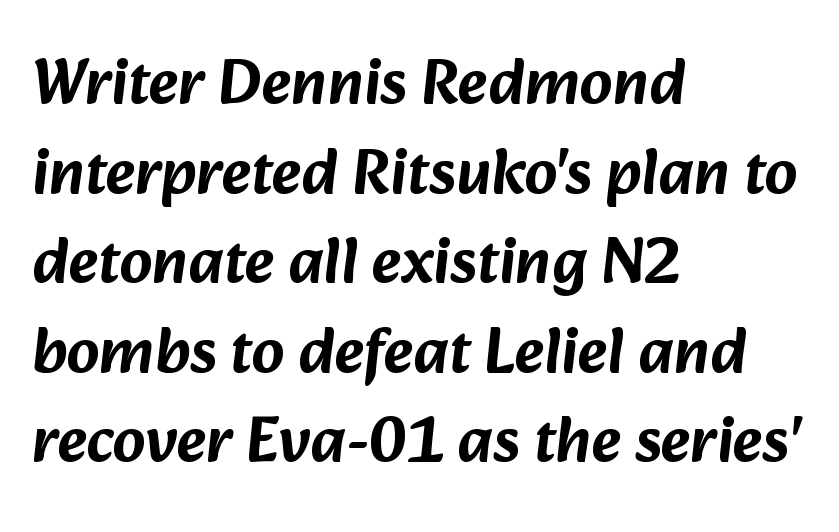
{"serif": "no", "width": "normal", "stroke_contrast": "low", "x_height": "medium", "monospaced": "no", "underline": "no", "align": "left", "line_spacing": "normal", "line_spacing_ratio": 1.4, "letter_spacing": "normal", "letter_spacing_em": 0.0, "glyph_px": 64}
